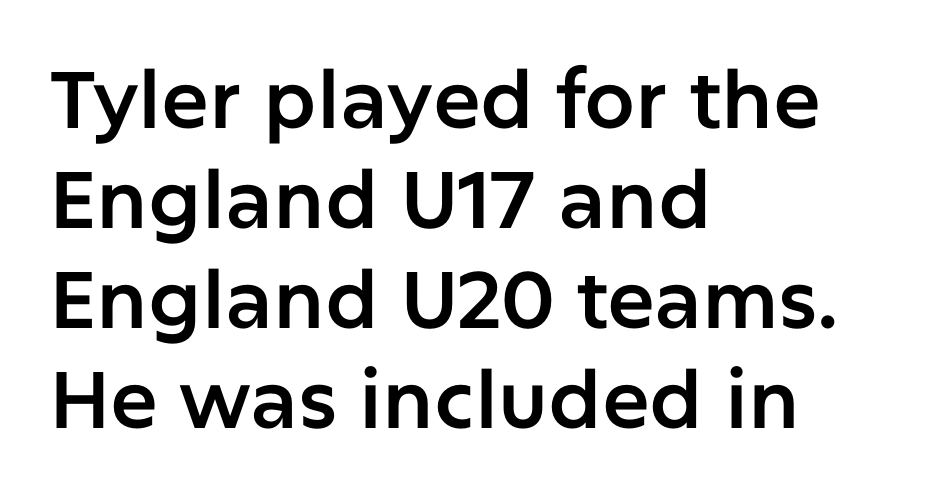
Serifs: no, the terminals of the letterforms are clean. Posture: upright roman. Honestly, there is no underline to notice here at all. The horizontal fit of the characters is conventional and even.
